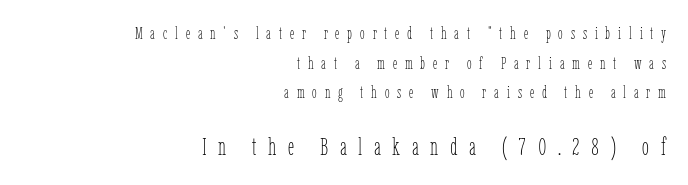
Size contrast runs from small at the top to large at the bottom. Counters stay open thanks to moderate or lighter strokes. The typesetter chose a ragged-left arrangement here. This sample uses an upright cut, with every glyph sitting square on the baseline. There is plenty of visible air inserted between adjacent glyphs. Descender tails drop into unmarked territory.
